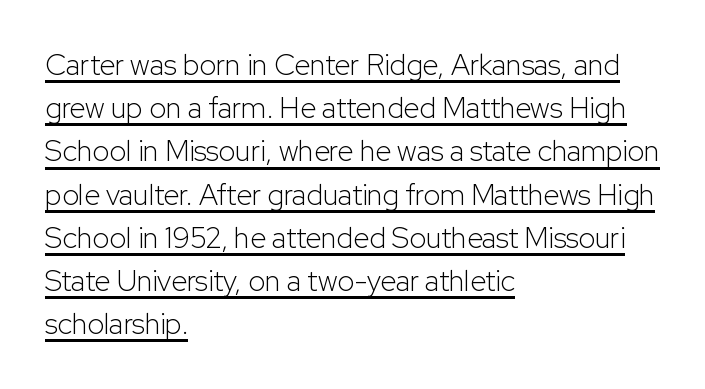
The image shows 29 px light sans-serif type, upright; set left-aligned, normal line spacing (1.49x), normal letter spacing, underlined; low stroke contrast and a medium x-height.
